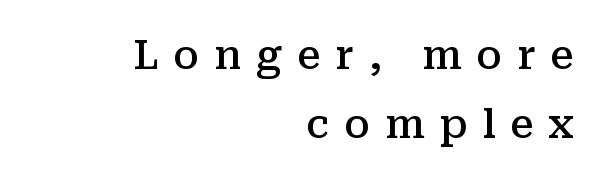
Q: Is the text bold? A: Semi-bold.
Q: Is the text italic (slanted)? A: No, it is upright.
Q: Is the typeface a serif or a sans-serif typeface? A: Serif.
Q: Is the text underlined? A: No.
Q: How is the paragraph aligned? A: Right-aligned.
Q: Is the spacing between letters normal or unusually wide? A: Unusually wide.
Q: Width (condensed, normal, or wide)? A: Normal.
Q: Stroke contrast? A: Medium.
Q: x-height? A: Medium.
Q: Monospaced? A: No.
